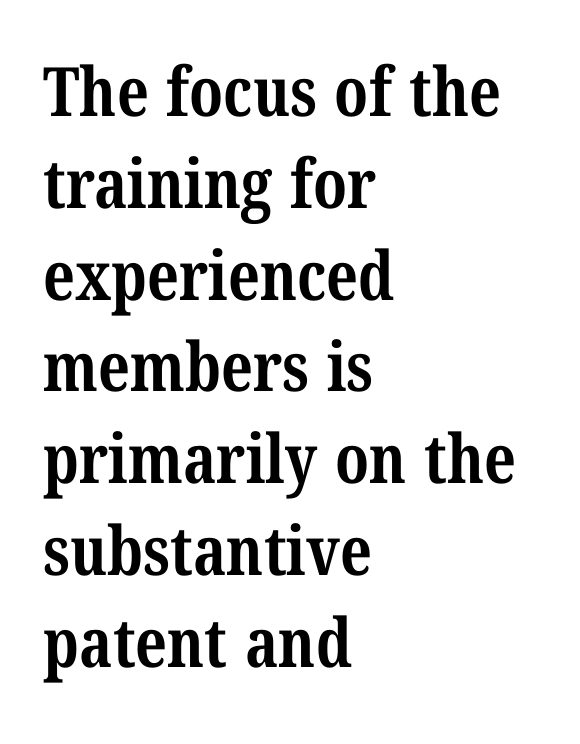
Words appear dense and cohesive because spacing is normal. Heavy-handed strokes throughout: this text is bold. The leading is moderate, giving the passage an even texture. Old-style or modern, the face here clearly has serifs.
